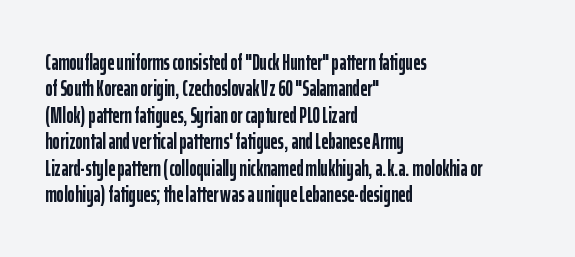
{"italic": "no", "bold": "yes", "underline": "no", "align": "left", "line_spacing_ratio": 1.2, "letter_spacing": "normal", "letter_spacing_em": 0.0, "glyph_px": 22}
